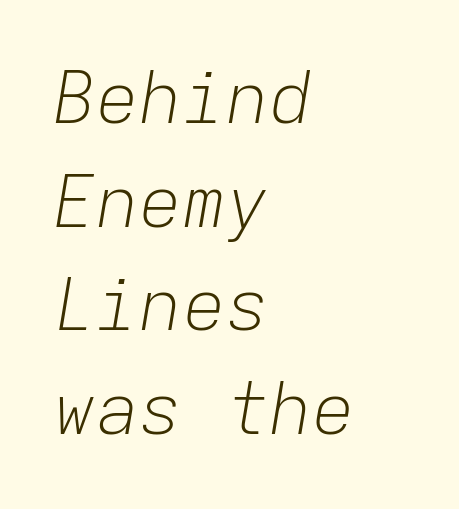
The string is rendered with underlining switched off. Weight class: somewhere from thin through regular. Monospaced: the letters line up in strict vertical columns. Tall strokes in this sample are angled rather than plumb. Normally led — the rows are evenly, conventionally spaced.
